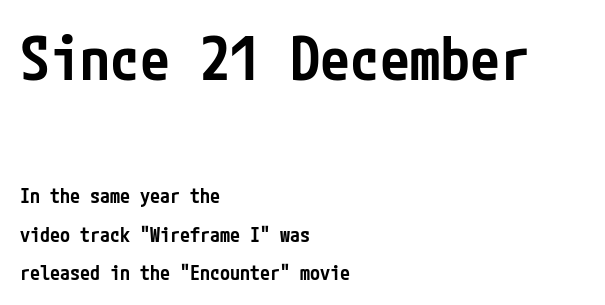
Q: Is the text bold? A: Semi-bold.
Q: Is the text italic (slanted)? A: No, it is upright.
Q: Is the typeface a serif or a sans-serif typeface? A: Sans-serif.
Q: Is the text underlined? A: No.
Q: How is the paragraph aligned? A: Left-aligned.
Q: Is the spacing between letters normal or unusually wide? A: Normal.
Q: Is the spacing between lines tight, normal or loose? A: Loose.
Q: Which block of text is set in a larger size, the first (top) or the second (bottom)? A: The first (top) one.
Q: Width (condensed, normal, or wide)? A: Condensed.
Q: Stroke contrast? A: Low.
Q: x-height? A: Medium.
